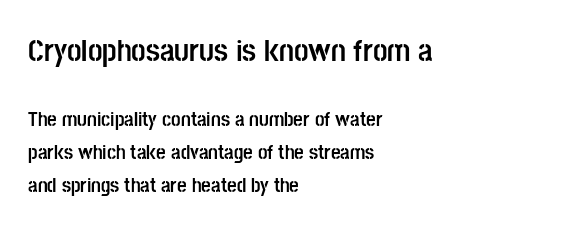
The lettering stays uniformly vertical, giving the passage a roman look. Weight: bold. You could not count columns in this text — the font is proportionally spaced. These two chunks differ in scale, with the top chunk taking the larger measure.
